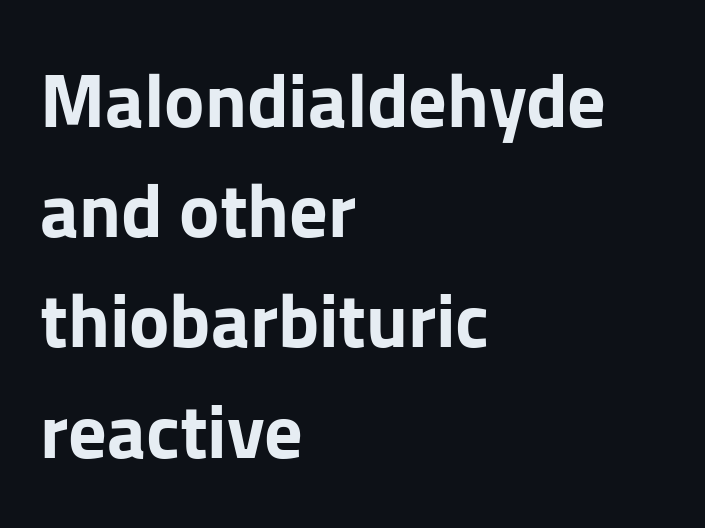
Q: Is the text bold? A: Yes.
Q: Is the text italic (slanted)? A: No, it is upright.
Q: Is the typeface a serif or a sans-serif typeface? A: Sans-serif.
Q: Is the text underlined? A: No.
Q: How is the paragraph aligned? A: Left-aligned.
Q: Is the spacing between letters normal or unusually wide? A: Normal.
Q: Is the spacing between lines tight, normal or loose? A: Normal.
Q: Width (condensed, normal, or wide)? A: Normal.
Q: Stroke contrast? A: Low.
Q: x-height? A: Medium.
Q: Monospaced? A: No.
